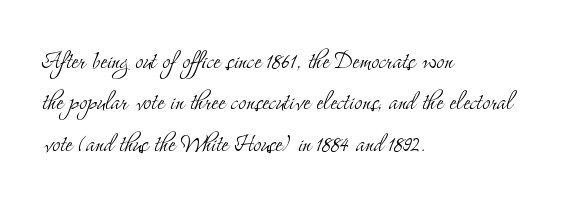
The image shows 30 px light, condensed serif type; set left-aligned, normal line spacing (1.38x), normal letter spacing, not underlined; medium stroke contrast and a small x-height.
